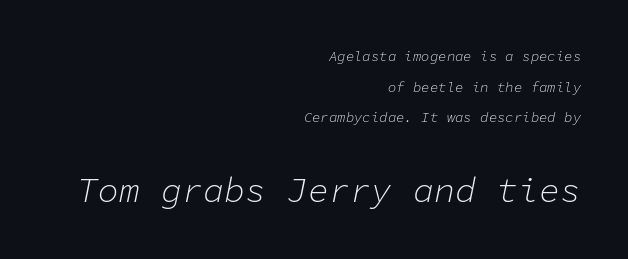
The image shows 35 px light type, italic (leaning right), monospaced; set right-aligned, loose line spacing (2.18x), normal letter spacing, not underlined; the second (bottom) block is 2.5x larger; low stroke contrast and a medium x-height.
